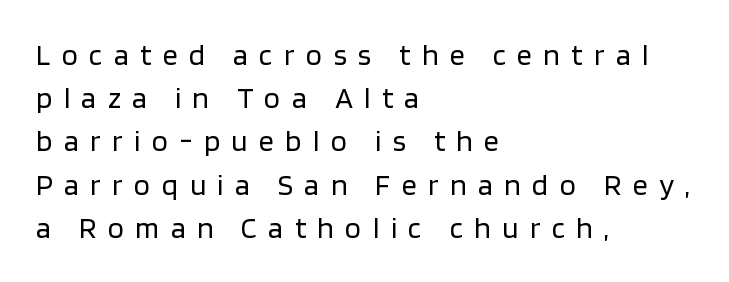
The image shows 30 px regular-weight sans-serif type, upright; set left-aligned, normal line spacing (1.44x), unusually wide letter spacing (+0.38 em), not underlined; low stroke contrast and a large x-height.
